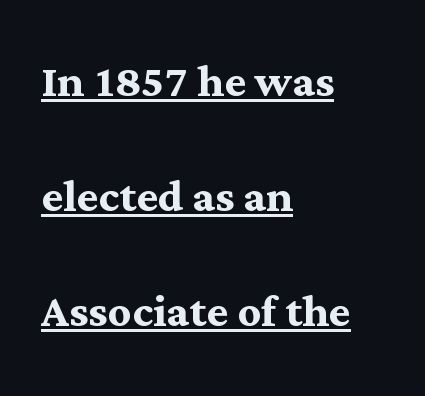
The image shows 58 px semibold serif type, upright; set left-aligned, loose line spacing (1.98x), normal letter spacing, underlined; medium stroke contrast and a medium x-height.
